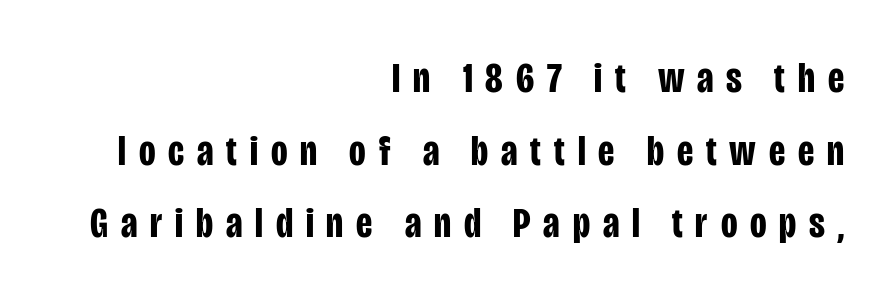
Q: Is the text bold? A: Yes.
Q: Is the text italic (slanted)? A: No, it is upright.
Q: Is the typeface a serif or a sans-serif typeface? A: Sans-serif.
Q: Is the text underlined? A: No.
Q: How is the paragraph aligned? A: Right-aligned.
Q: Is the spacing between letters normal or unusually wide? A: Unusually wide.
Q: Is the spacing between lines tight, normal or loose? A: Normal.
Q: Width (condensed, normal, or wide)? A: Condensed.
Q: Stroke contrast? A: Low.
Q: x-height? A: Large.
Q: Monospaced? A: No.
